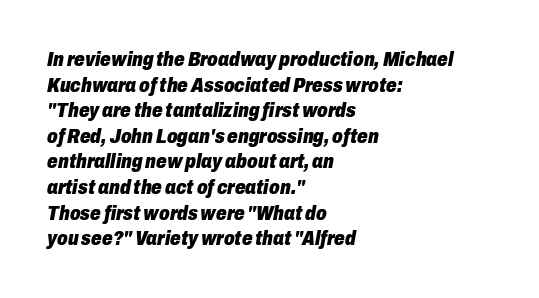
The image shows 21 px bold type, italic (leaning right); set left-aligned, line spacing 1.22x, normal letter spacing, not underlined.
